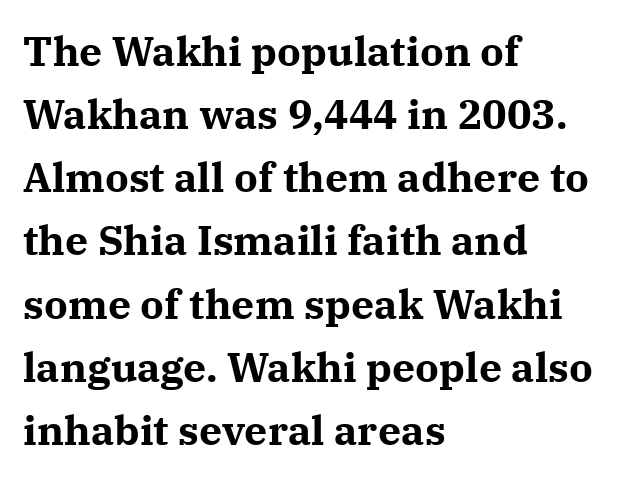
If you drew a line through each stem, it would be perfectly vertical. Teacher's note: observe the even left margin — that is flush-left alignment. Words appear dense and cohesive because spacing is normal. Plain, unruled lines of type.
